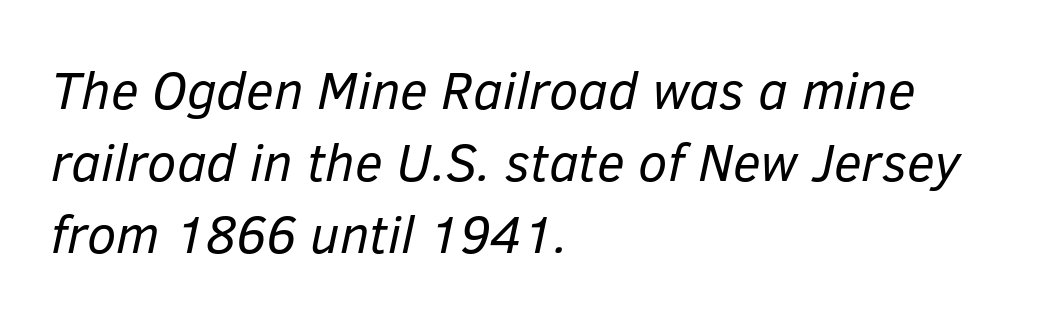
Ink coverage per letter is moderate at most. The horizontal fit of the characters is conventional and even. Teacher's note: observe the even left margin — that is flush-left alignment. The rendering uses natural spacing where letterforms have individual widths. The strip under each line holds only bare page. The axis of the letterforms is tilted away from vertical.
